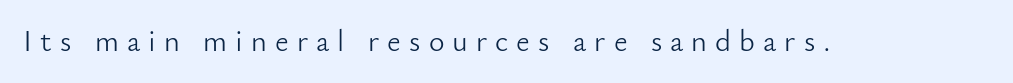
Q: Is the text bold? A: No.
Q: Is the text italic (slanted)? A: No, it is upright.
Q: Is the typeface a serif or a sans-serif typeface? A: Sans-serif.
Q: Is the text underlined? A: No.
Q: Is the spacing between letters normal or unusually wide? A: Unusually wide.
Q: Width (condensed, normal, or wide)? A: Normal.
Q: Stroke contrast? A: Low.
Q: x-height? A: Small.
Q: Monospaced? A: No.
